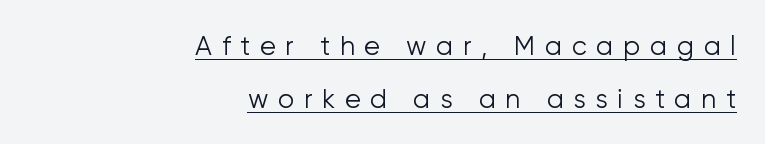
{"italic": "no", "bold": "no", "underline": "yes", "align": "right", "line_spacing": "loose", "line_spacing_ratio": 2.03, "letter_spacing": "wide", "letter_spacing_em": 0.37, "glyph_px": 26}
